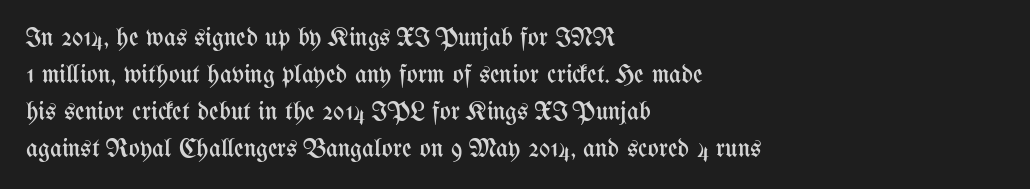
{"italic": "no", "bold": "no", "underline": "no", "align": "left", "line_spacing": "normal", "line_spacing_ratio": 1.42, "letter_spacing": "normal", "letter_spacing_em": 0.0, "glyph_px": 26}
